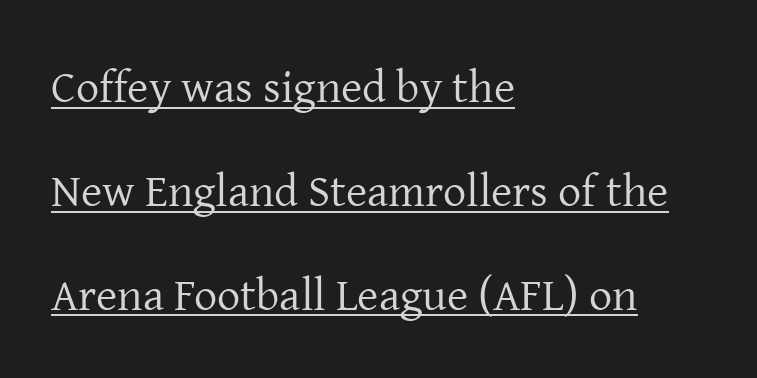
{"serif": "yes", "italic": "no", "bold": "no", "weight": "regular", "width": "normal", "stroke_contrast": "low", "x_height": "medium", "monospaced": "no", "underline": "yes", "align": "left", "line_spacing": "loose", "line_spacing_ratio": 2.26, "letter_spacing": "normal", "letter_spacing_em": 0.0, "glyph_px": 46}
